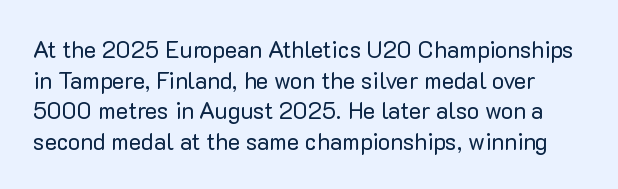
The image shows 23 px text type, upright; set normal line spacing (1.33x), normal letter spacing, not underlined.
